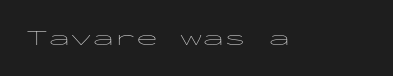
{"italic": "no", "bold": "no", "underline": "no", "letter_spacing": "normal", "letter_spacing_em": 0.0, "glyph_px": 22}
